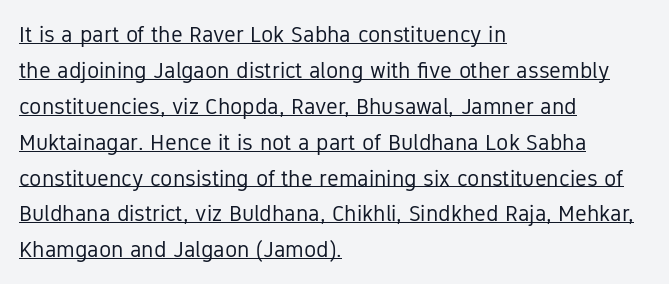
The face used here appears with an underline applied. The passage shown stacks its lines at a standard gap. Posture: upright roman. Stroke thickness stays within the range of a standard reading face or lighter. This sample uses plain, unmodified letter spacing.
